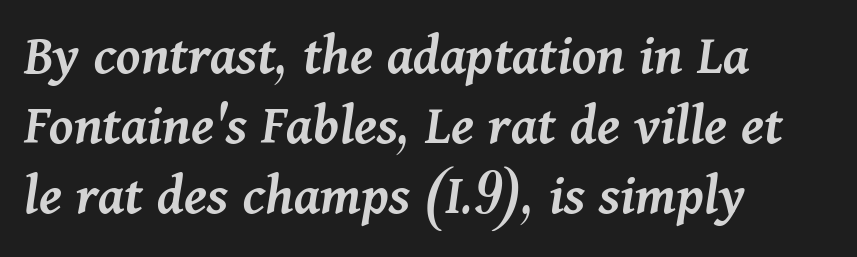
Check under the words: just untouched page. Set as a demibold, roughly 600 on the weight scale. Proportional: the letters do not fall into vertical columns. This sample uses an oblique cut, with every glyph tilted off the vertical.
